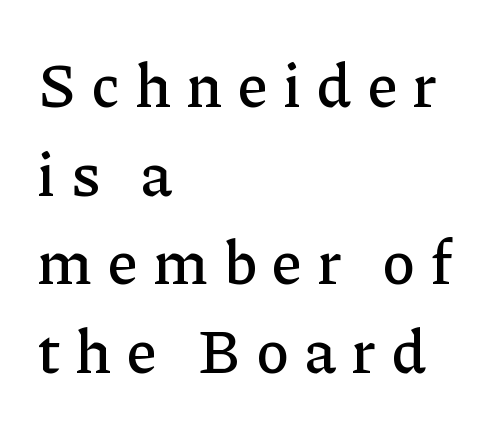
The image shows 62 px serif type, upright; set left-aligned, normal line spacing (1.43x), unusually wide letter spacing (+0.26 em), not underlined; low stroke contrast and a medium x-height.
